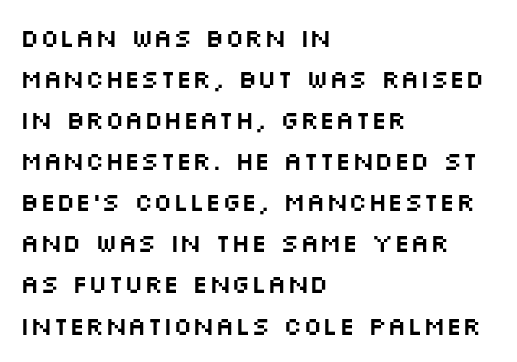
{"italic": "no", "underline": "no", "align": "left", "line_spacing": "normal", "line_spacing_ratio": 1.58, "letter_spacing": "normal", "letter_spacing_em": 0.0, "glyph_px": 26}
